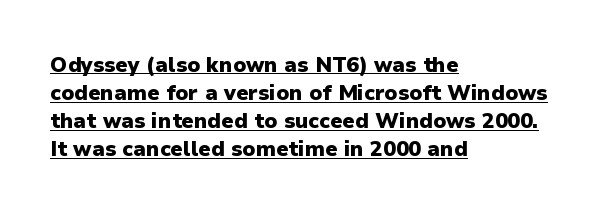
Q: Is the text bold? A: Yes.
Q: Is the text italic (slanted)? A: No, it is upright.
Q: Is the text underlined? A: Yes.
Q: How is the paragraph aligned? A: Left-aligned.
Q: Is the spacing between letters normal or unusually wide? A: Normal.
Q: Is the spacing between lines tight, normal or loose? A: Normal.
